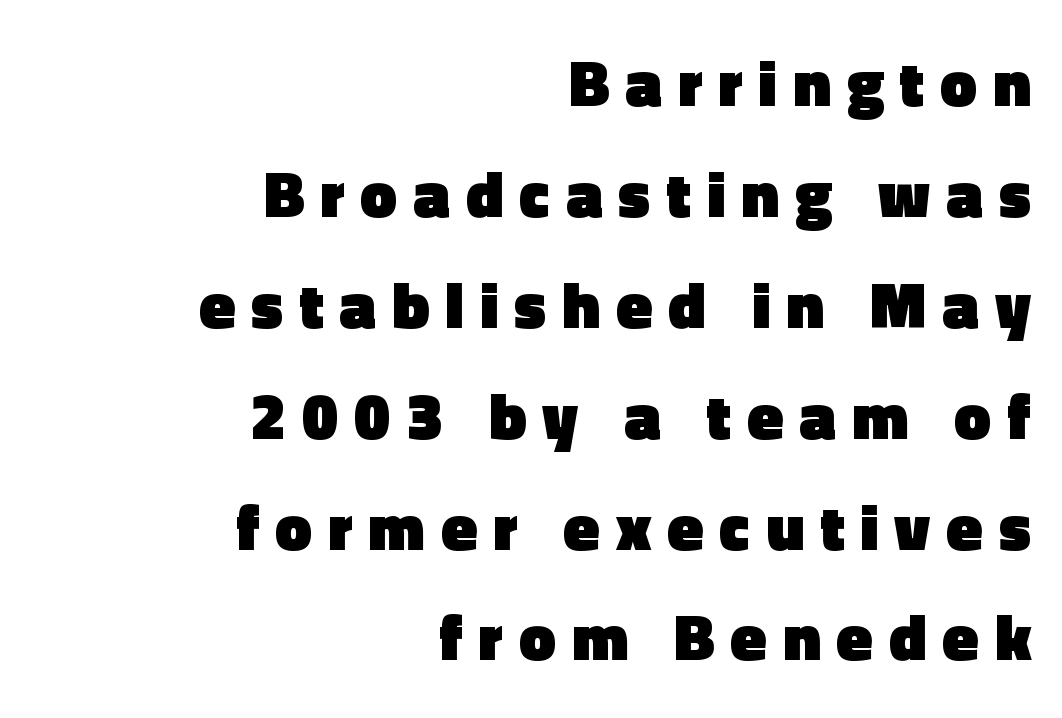
{"serif": "no", "italic": "no", "bold": "yes", "weight": "heavy", "width": "normal", "x_height": "medium", "monospaced": "no", "underline": "no", "align": "right", "line_spacing": "normal", "line_spacing_ratio": 1.68, "letter_spacing": "wide", "letter_spacing_em": 0.24, "glyph_px": 66}
